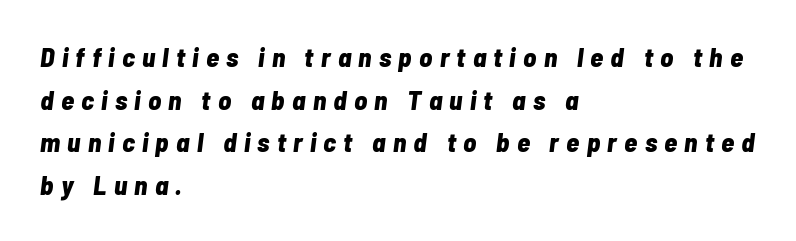
Q: Is the text bold? A: Yes.
Q: Is the text italic (slanted)? A: Yes, it leans right by about 7 degrees.
Q: Is the text underlined? A: No.
Q: How is the paragraph aligned? A: Left-aligned.
Q: Is the spacing between letters normal or unusually wide? A: Unusually wide.
Q: Is the spacing between lines tight, normal or loose? A: Normal.
